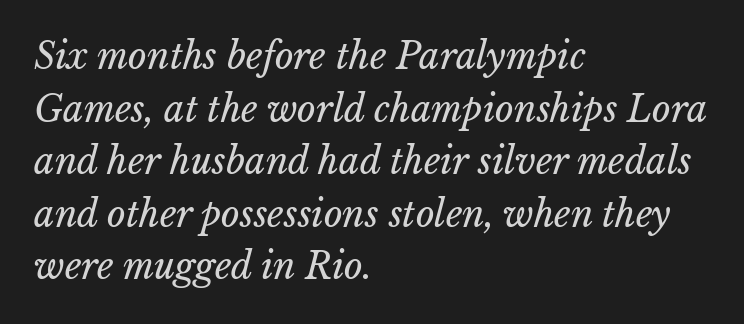
{"bold": "no", "weight": "regular", "width": "normal", "stroke_contrast": "low", "x_height": "medium", "monospaced": "no", "underline": "no", "align": "left", "line_spacing": "normal", "line_spacing_ratio": 1.46, "letter_spacing": "normal", "letter_spacing_em": 0.0, "glyph_px": 36}
